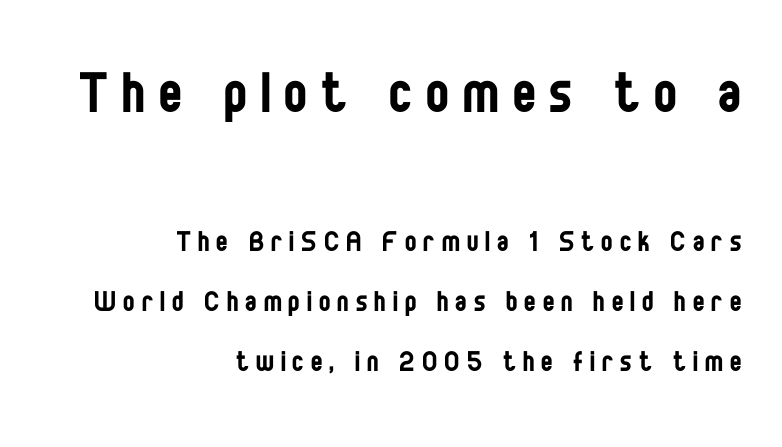
The image shows 68 px regular-weight, condensed sans-serif type, upright; set right-aligned, line spacing 1.76x, unusually wide letter spacing (+0.21 em), not underlined; the first (top) block is 2.0x larger; low stroke contrast and a large x-height.
